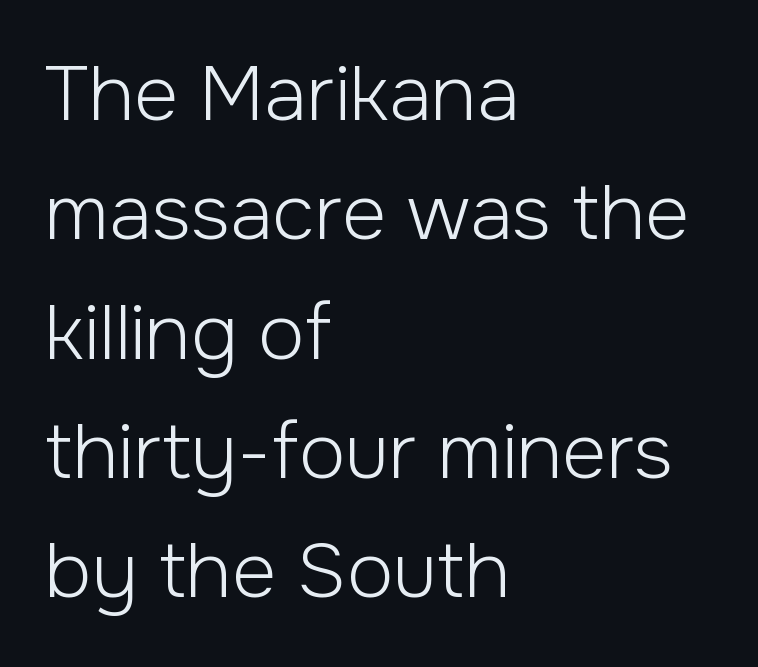
The image shows 77 px light sans-serif type, upright; set left-aligned, normal line spacing (1.55x), normal letter spacing, not underlined; low stroke contrast and a medium x-height.
